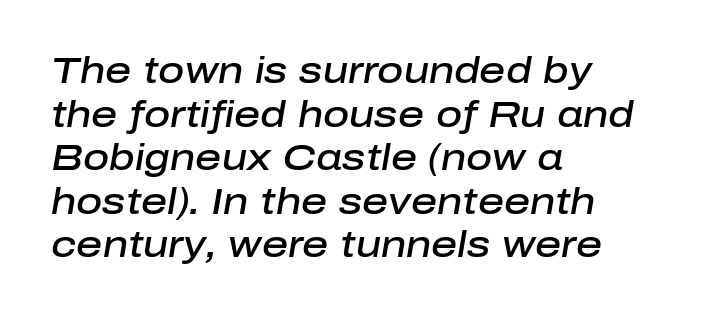
In terms of posture, this sample is oblique. The tracking reads as untouched default to a designer's eye. The words here are not underlined. These lines are set flush left with a ragged right edge. Each letter keeps its own natural width here, so spacing adapts to shape.
